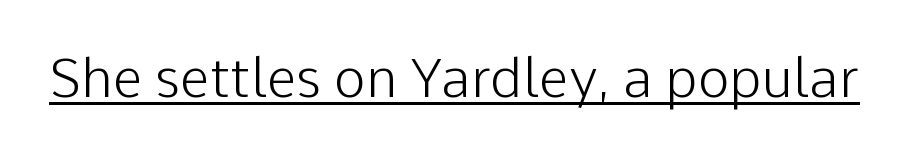
{"serif": "no", "italic": "no", "bold": "no", "weight": "light", "width": "normal", "stroke_contrast": "low", "x_height": "medium", "monospaced": "no", "underline": "yes", "letter_spacing": "normal", "letter_spacing_em": 0.0, "glyph_px": 54}
